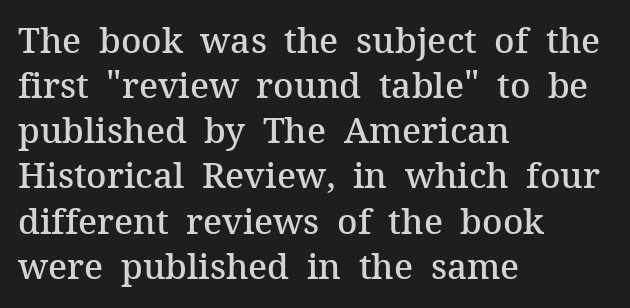
The image shows 35 px semibold serif type, upright; set left-aligned, normal line spacing (1.29x), normal letter spacing, not underlined; medium stroke contrast and a medium x-height.
